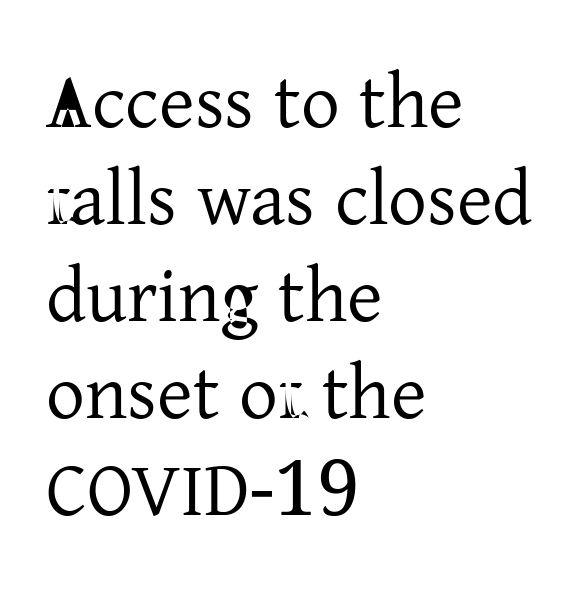
This is roman type, the default non-slanted kind. Beneath every word, the page is bare. Here the designer chose a conventional face with non-uniform glyph widths. Summary of weight: not heavy and not bold. The designer went with a serif here, giving each stem small feet. The lines in this sample share a left origin and differ only in where they stop.
